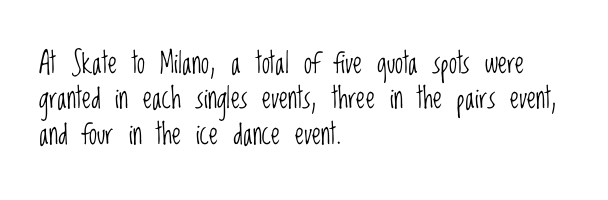
The image shows 29 px light, condensed sans-serif type, upright; set left-aligned, line spacing 1.22x, normal letter spacing, not underlined; low stroke contrast and a large x-height.
